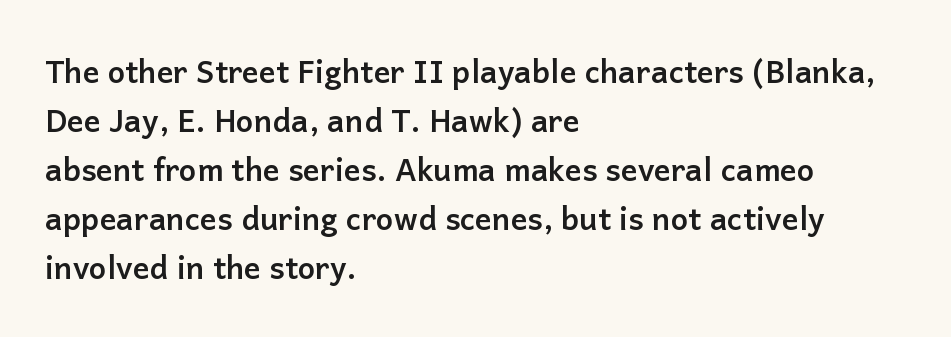
The space between consecutive lines is moderate. What stands out about the letter spacing? Nothing — it is the standard amount. You can tell from the bare stems that sans-serif type was used. Each row of text sits above clean, open space.
